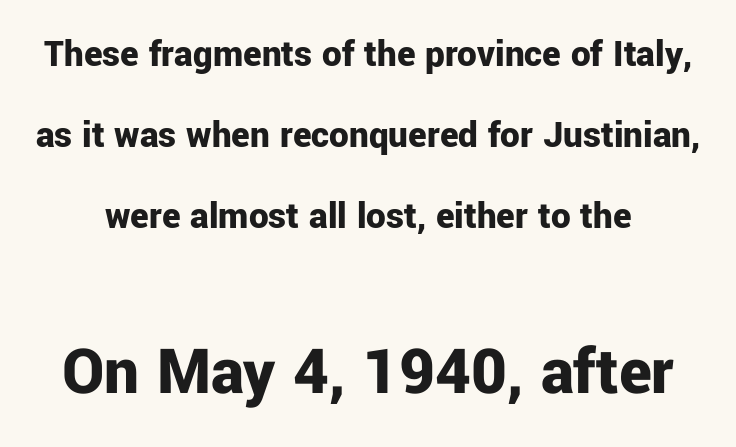
The image shows 69 px bold sans-serif type, upright; set loose line spacing (2.08x), normal letter spacing, not underlined; the second (bottom) block is 1.77x larger; low stroke contrast and a medium x-height.
